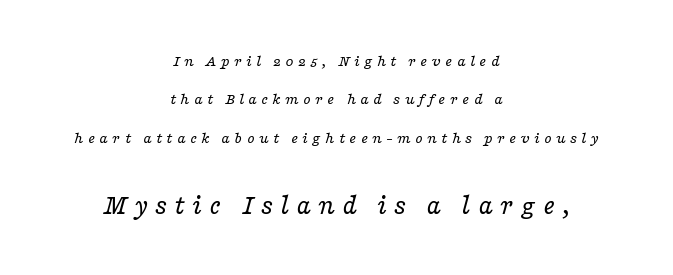
{"serif": "yes", "italic": "yes", "lean": "right", "slant_degrees": 16, "bold": "no", "weight": "regular", "width": "wide", "stroke_contrast": "low", "x_height": "medium", "monospaced": "no", "underline": "no", "align": "center", "line_spacing": "loose", "line_spacing_ratio": 2.26, "letter_spacing": "wide", "letter_spacing_em": 0.24, "larger_block": "second", "size_ratio": 1.71, "glyph_px": 29}
